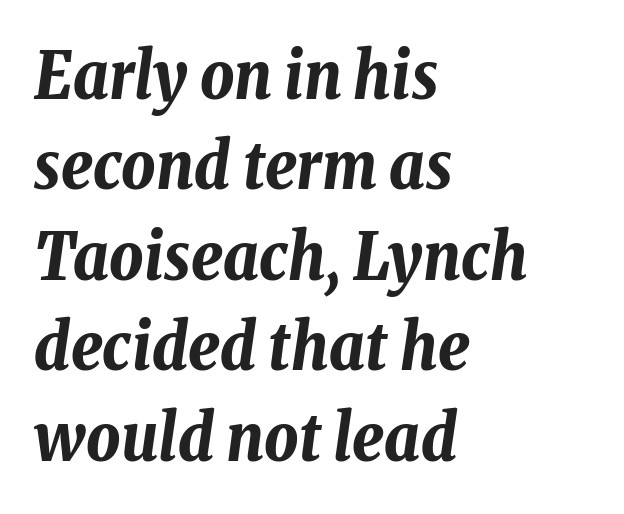
Q: Is the text bold? A: Yes.
Q: Is the text italic (slanted)? A: Yes, it leans right by about 8 degrees.
Q: Is the text underlined? A: No.
Q: How is the paragraph aligned? A: Left-aligned.
Q: Is the spacing between letters normal or unusually wide? A: Normal.
Q: Is the spacing between lines tight, normal or loose? A: Normal.
Q: Width (condensed, normal, or wide)? A: Condensed.
Q: Stroke contrast? A: Low.
Q: x-height? A: Medium.
Q: Monospaced? A: No.
